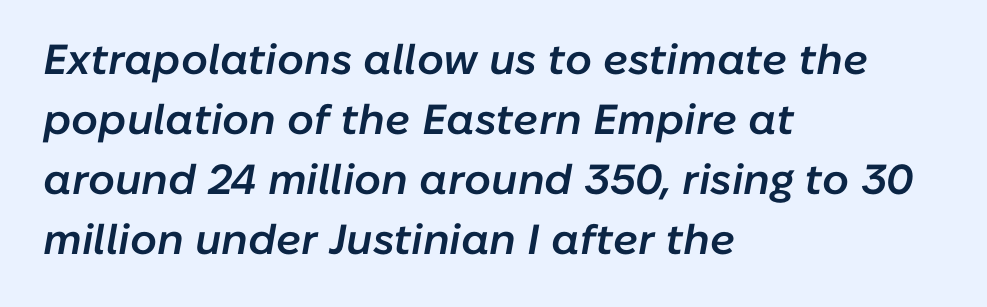
The image shows 42 px semibold type, italic (leaning right); set left-aligned, normal line spacing (1.43x), normal letter spacing, not underlined; low stroke contrast and a medium x-height.
